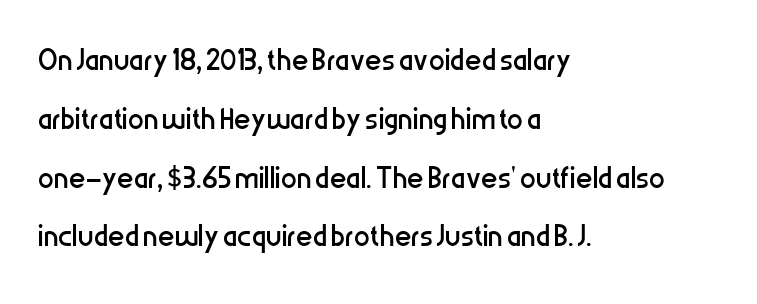
The image shows 40 px regular-weight, condensed sans-serif type, upright; set left-aligned, normal line spacing (1.47x), normal letter spacing, not underlined; low stroke contrast and a medium x-height.
